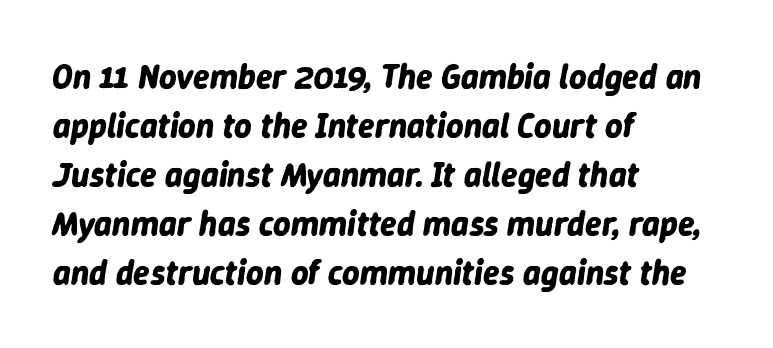
Here the designer chose a conventional face with non-uniform glyph widths. Italic? Definitely — the glyphs are oblique. This sample keeps an unexceptional amount of space between lines. Each row of text sits above clean, open space.
